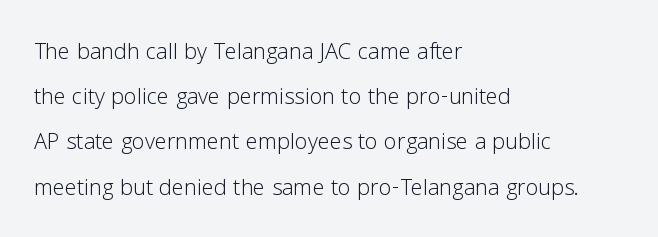
{"serif": "no", "italic": "no", "bold": "no", "weight": "light", "width": "normal", "stroke_contrast": "low", "x_height": "medium", "monospaced": "no", "underline": "no", "align": "left", "line_spacing": "normal", "line_spacing_ratio": 1.56, "letter_spacing": "normal", "letter_spacing_em": 0.0, "glyph_px": 29}
